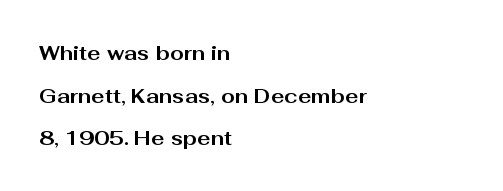
The image shows 20 px bold type, upright; set left-aligned, loose line spacing (2.13x), normal letter spacing, not underlined.
